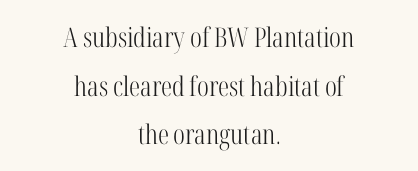
Is there any slant? The stems are plumb. Plain, unruled lines of type. Line starts and ends both wander, symmetrically. This sample uses plain, unmodified letter spacing.
